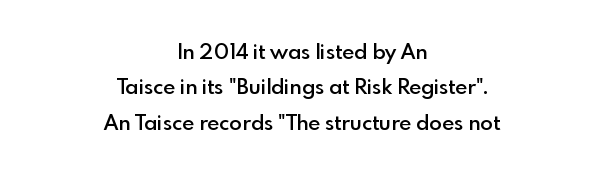
{"italic": "no", "bold": "semi", "underline": "no", "align": "center", "line_spacing": "normal", "line_spacing_ratio": 1.69, "letter_spacing": "normal", "letter_spacing_em": 0.0, "glyph_px": 21}
